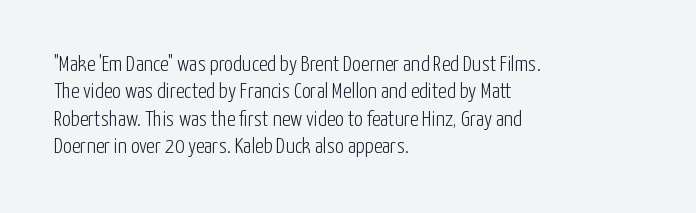
The image shows 22 px text type, upright; set left-aligned, normal line spacing (1.25x), normal letter spacing, not underlined.
